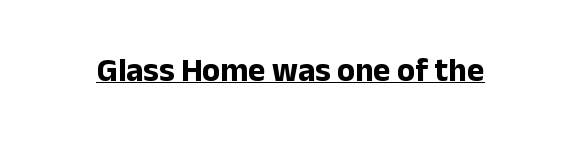
{"serif": "no", "italic": "no", "bold": "yes", "weight": "bold", "width": "normal", "stroke_contrast": "low", "x_height": "medium", "monospaced": "no", "underline": "yes", "letter_spacing": "normal", "letter_spacing_em": 0.0, "glyph_px": 33}
